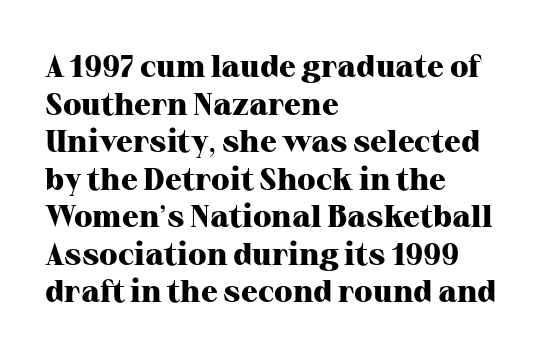
Q: Is the text bold? A: Yes.
Q: Is the text italic (slanted)? A: No, it is upright.
Q: Is the typeface a serif or a sans-serif typeface? A: Serif.
Q: Is the text underlined? A: No.
Q: How is the paragraph aligned? A: Left-aligned.
Q: Is the spacing between letters normal or unusually wide? A: Normal.
Q: Width (condensed, normal, or wide)? A: Normal.
Q: Stroke contrast? A: High.
Q: x-height? A: Medium.
Q: Monospaced? A: No.
